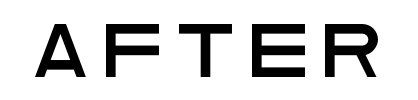
Do the letters lean? They stand straight. I'd call this a sans setting — the letters go barefoot. Honestly, the letter spacing is so wide it's the main thing you notice. Honestly, there is no underline to notice here at all.
